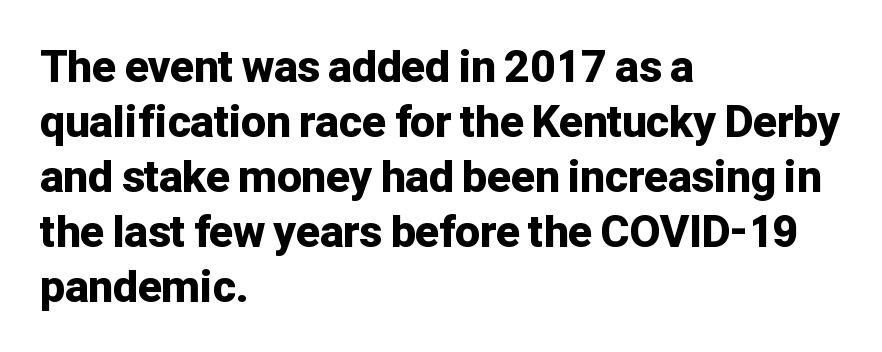
Each word holds together tightly as a unit, with standard inter-letter gaps. Unlike italic type, these characters show no tilt at all. You could not count columns in this text — the font is proportionally spaced. Casual observation: everything's shoved over to the left.
